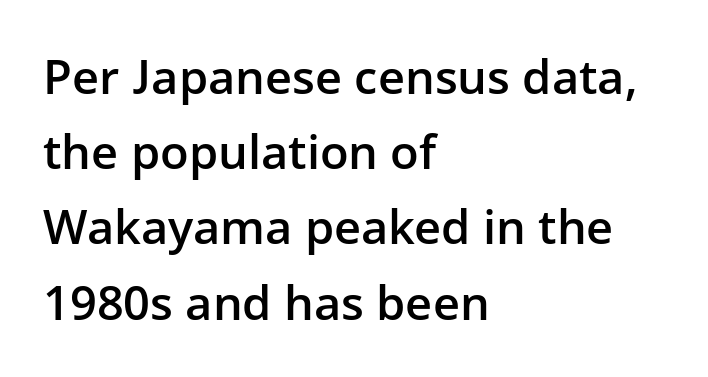
The image shows 47 px semibold sans-serif type, upright; set left-aligned, normal line spacing (1.6x), normal letter spacing, not underlined; low stroke contrast and a medium x-height.
